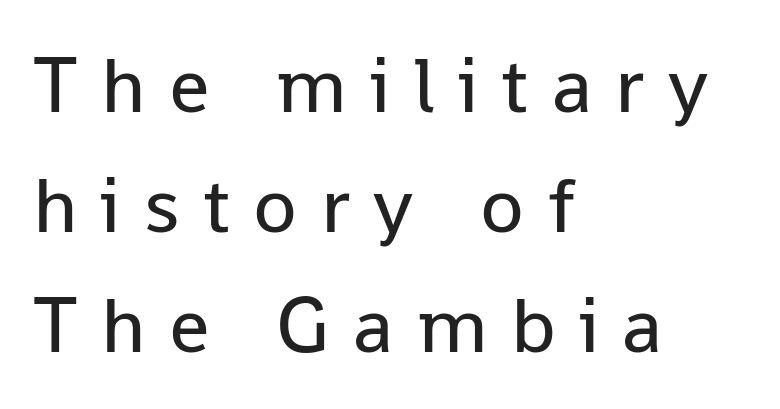
{"serif": "no", "italic": "no", "bold": "no", "weight": "regular", "width": "normal", "stroke_contrast": "low", "x_height": "medium", "monospaced": "no", "underline": "no", "align": "left", "line_spacing": "normal", "line_spacing_ratio": 1.5, "letter_spacing": "wide", "letter_spacing_em": 0.29, "glyph_px": 80}
